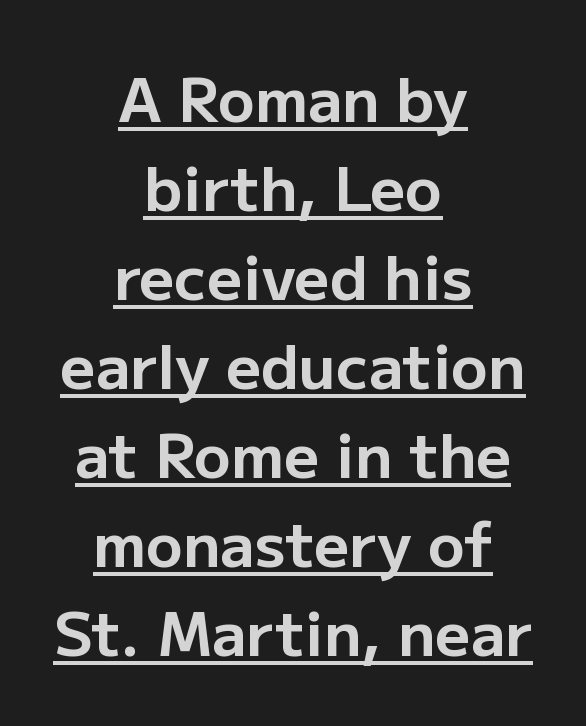
{"serif": "no", "italic": "no", "bold": "yes", "weight": "bold", "width": "normal", "stroke_contrast": "low", "x_height": "medium", "monospaced": "no", "underline": "yes", "align": "center", "line_spacing": "normal", "line_spacing_ratio": 1.46, "letter_spacing": "normal", "letter_spacing_em": 0.0, "glyph_px": 61}
